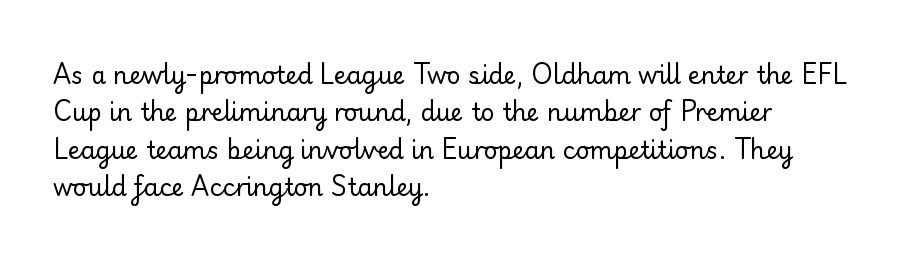
Evenly set lines give the paragraph a standard silhouette. Here the glyphs are tracked normally, forming tight word shapes. Rule under the text: the space is simply empty. Italic? Not at all — the glyphs are vertical. These glyphs show unthickened strokes, regular width or finer.
